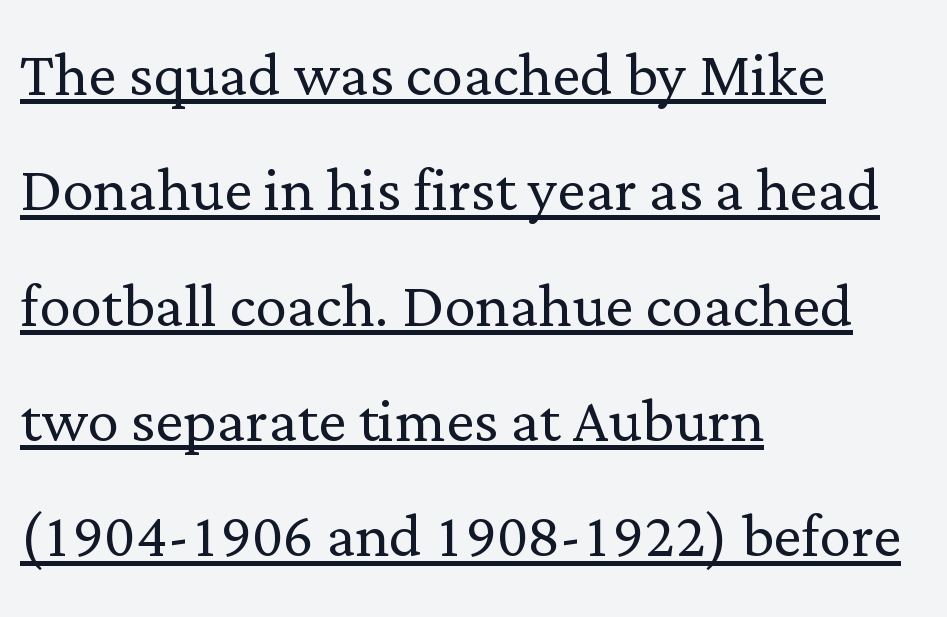
The image shows 79 px light serif type, upright; set left-aligned, normal line spacing (1.46x), normal letter spacing, underlined; low stroke contrast and a medium x-height.
